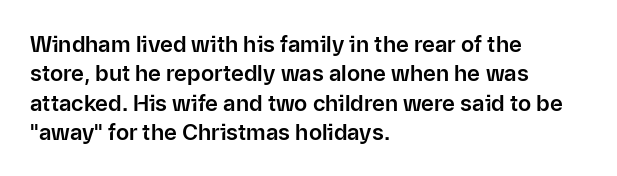
Glyph-to-glyph distance matches everyday printed text. If you drew a ruler down the left edge, every line would touch it. The letters stand upright; this is a roman face. No word sits above an underline. The line-height multiplier appears to be the usual default.
